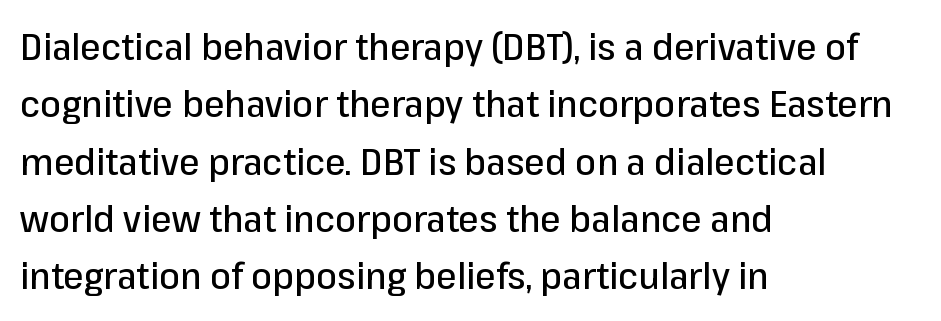
Q: Is the text italic (slanted)? A: No, it is upright.
Q: Is the typeface a serif or a sans-serif typeface? A: Sans-serif.
Q: Is the text underlined? A: No.
Q: How is the paragraph aligned? A: Left-aligned.
Q: Is the spacing between letters normal or unusually wide? A: Normal.
Q: Is the spacing between lines tight, normal or loose? A: Normal.
Q: Width (condensed, normal, or wide)? A: Normal.
Q: Stroke contrast? A: Low.
Q: x-height? A: Medium.
Q: Monospaced? A: No.
